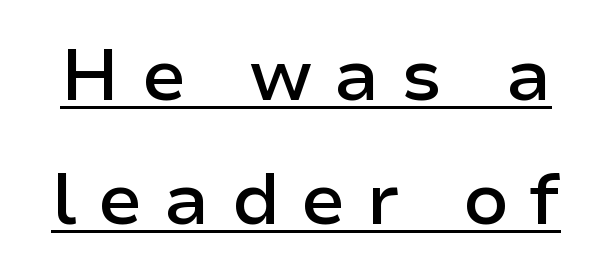
{"serif": "no", "italic": "no", "bold": "semi", "weight": "semibold", "width": "normal", "stroke_contrast": "low", "x_height": "medium", "monospaced": "no", "underline": "yes", "line_spacing": "normal", "line_spacing_ratio": 1.7, "letter_spacing": "wide", "letter_spacing_em": 0.28, "glyph_px": 73}
